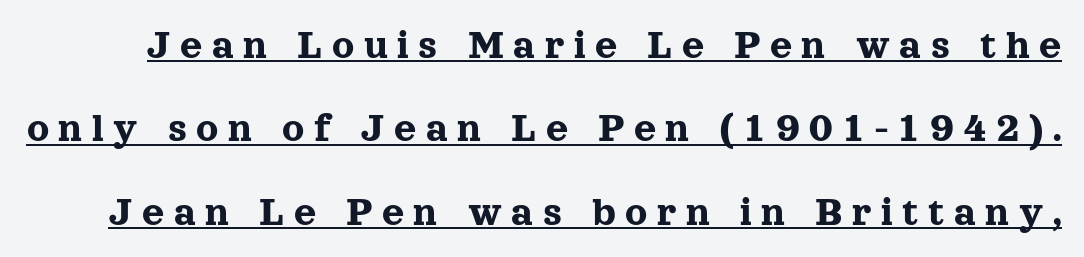
{"serif": "yes", "italic": "no", "width": "normal", "x_height": "medium", "monospaced": "no", "underline": "yes", "line_spacing": "loose", "line_spacing_ratio": 1.94, "letter_spacing": "wide", "letter_spacing_em": 0.22, "glyph_px": 43}
